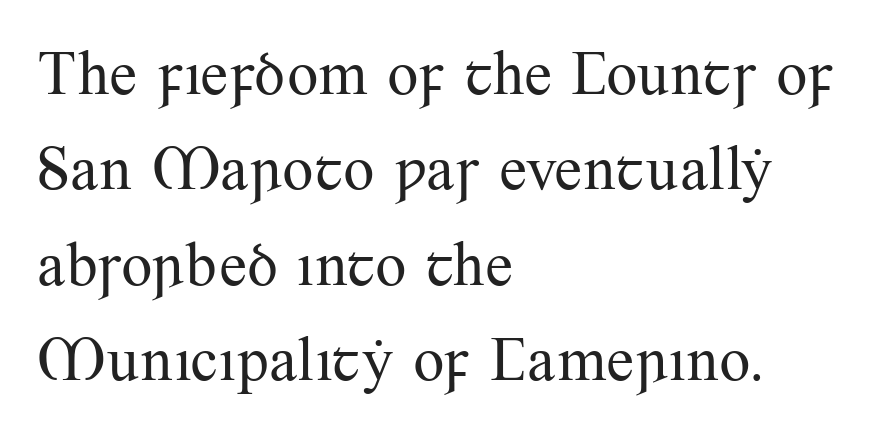
The image shows 62 px regular-weight serif type, upright; set left-aligned, normal line spacing (1.54x), normal letter spacing, not underlined; medium stroke contrast and a small x-height.
